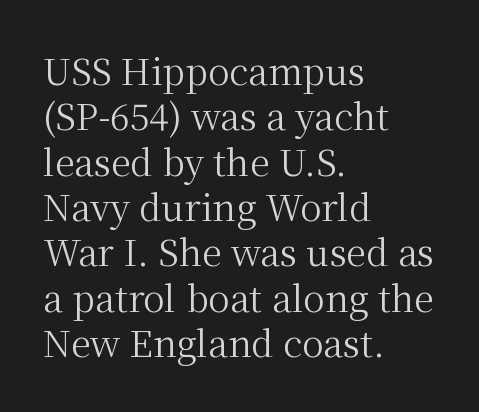
This is not heavy type; no bold has been used. A student would call this left alignment; a typographer would say flush left, rag right. Posture: upright roman. The passage shown has conventional tracking throughout. The passage shown is typed in a proportional face where columns would drift. Regarding leading, the lines here are spaced in the standard way.
